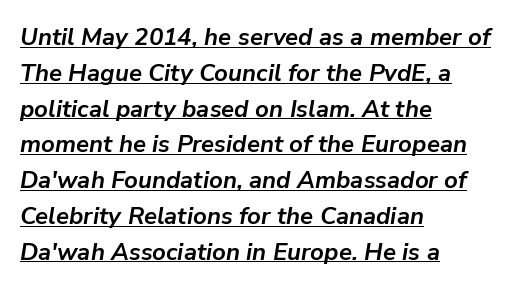
This is underlined copy, the kind a proofreader might mark for attention. No extra tracking has been applied to these lines. The typography opts for an oblique posture over an upright one. Is there much room between lines? A standard amount, neither cramped nor airy. How heavy is the stroke? Heavy — this is a bold.
